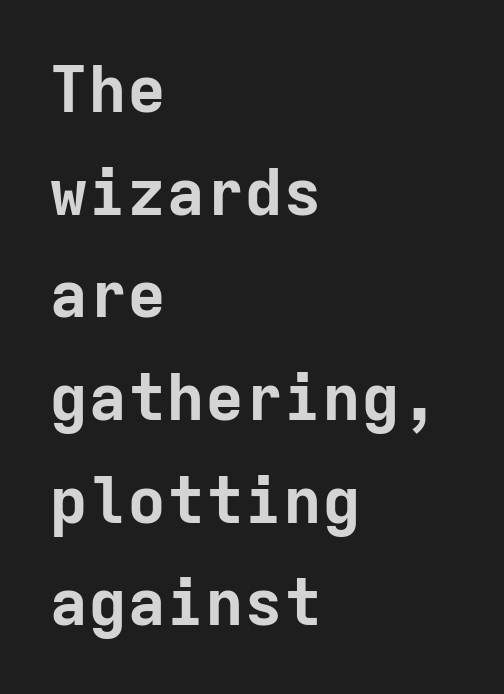
{"serif": "no", "italic": "no", "bold": "yes", "weight": "bold", "width": "normal", "stroke_contrast": "low", "x_height": "medium", "monospaced": "yes", "underline": "no", "align": "left", "line_spacing": "normal", "line_spacing_ratio": 1.58, "letter_spacing": "normal", "letter_spacing_em": 0.0, "glyph_px": 65}
